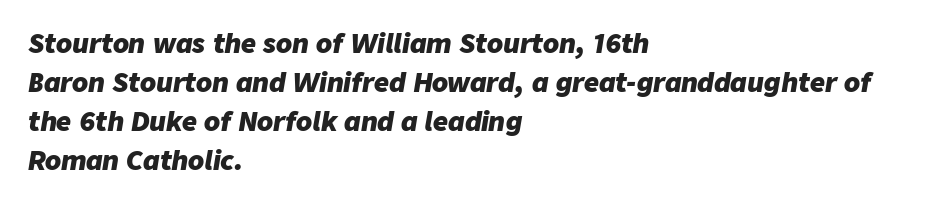
{"italic": "yes", "lean": "right", "slant_degrees": 9, "bold": "yes", "underline": "no", "align": "left", "line_spacing": "normal", "line_spacing_ratio": 1.5, "letter_spacing": "normal", "letter_spacing_em": 0.0, "glyph_px": 26}
